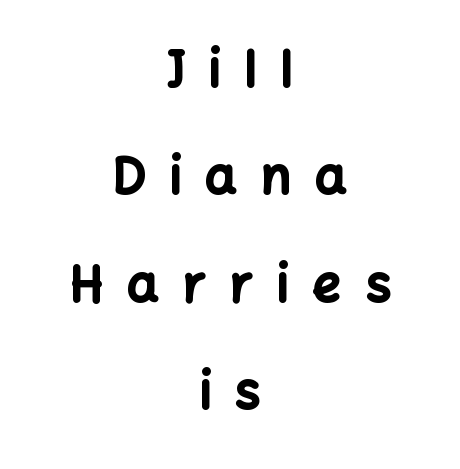
{"serif": "no", "italic": "no", "bold": "yes", "weight": "bold", "width": "normal", "stroke_contrast": "low", "x_height": "medium", "monospaced": "no", "underline": "no", "align": "center", "line_spacing": "loose", "line_spacing_ratio": 2.15, "letter_spacing": "wide", "letter_spacing_em": 0.48, "glyph_px": 50}
